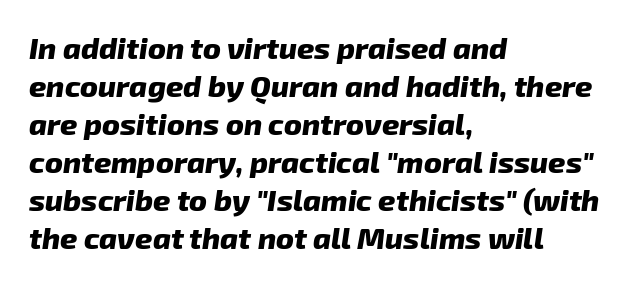
Notice how the stems are inclined rather than vertical — that's the hallmark of italics. Looks like regular typesetting: each glyph gets only the width it needs. Typesetter's note: full bold, strokes at maximum text heaviness. Anything drawn beneath the words? Only blank space. In terms of letterspacing, this is plain default setting.
